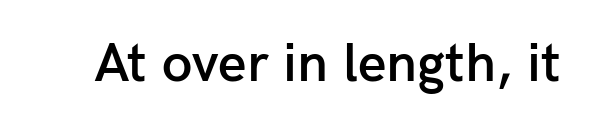
The image shows 55 px semibold sans-serif type, upright; set normal letter spacing, not underlined; low stroke contrast and a medium x-height.
